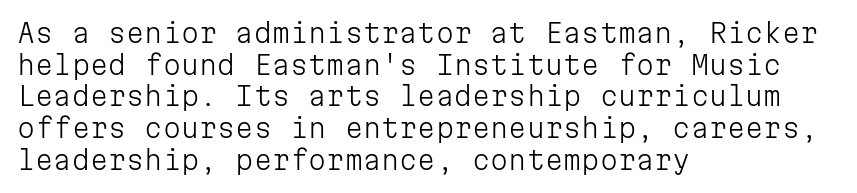
Nope, not italic — everything's standing straight. The font is comparable to plain body text, perhaps lighter. Inter-character spacing is left at the font's built-in metrics. The zone under the glyphs is completely vacant. These lines are set flush left with a ragged right edge.
